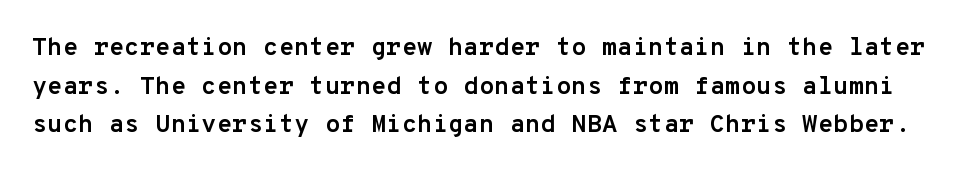
{"italic": "no", "bold": "yes", "underline": "no", "line_spacing": "normal", "line_spacing_ratio": 1.55, "letter_spacing": "normal", "letter_spacing_em": 0.0, "glyph_px": 25}
